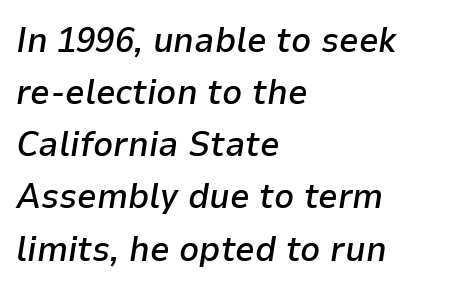
{"italic": "yes", "lean": "right", "slant_degrees": 9, "bold": "semi", "weight": "semibold", "width": "normal", "stroke_contrast": "low", "x_height": "medium", "monospaced": "no", "underline": "no", "align": "left", "line_spacing": "normal", "line_spacing_ratio": 1.49, "letter_spacing": "normal", "letter_spacing_em": 0.0, "glyph_px": 35}
